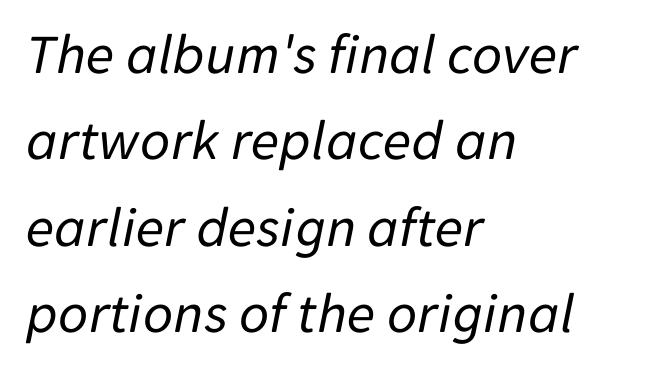
The image shows 58 px regular-weight type, italic (leaning right); set left-aligned, normal line spacing (1.49x), normal letter spacing, not underlined; low stroke contrast and a medium x-height.
